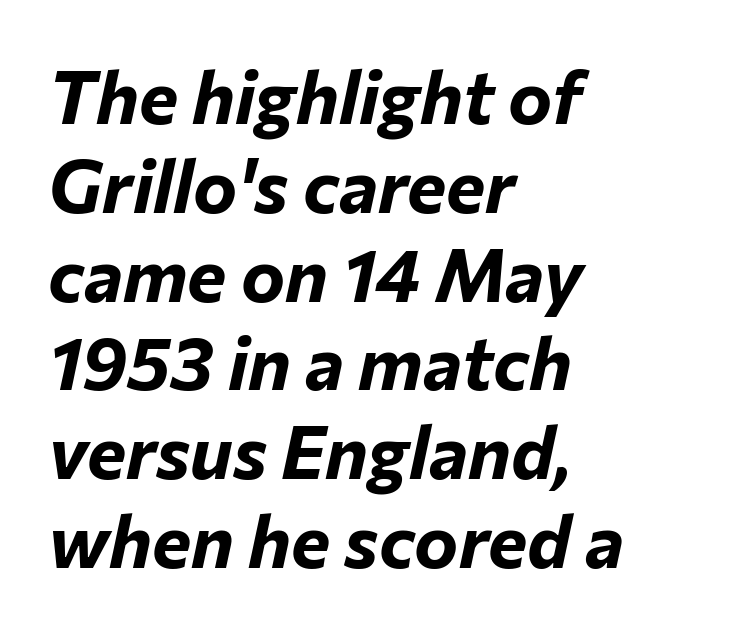
The image shows 74 px bold type, italic (leaning right); set left-aligned, line spacing 1.2x, normal letter spacing, not underlined; low stroke contrast and a medium x-height.
